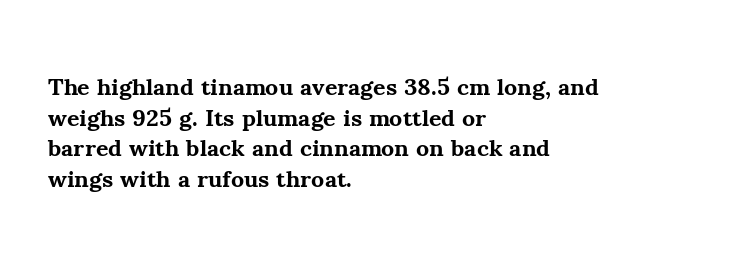
The image shows 24 px bold type, upright; set left-aligned, normal line spacing (1.28x), normal letter spacing, not underlined.
